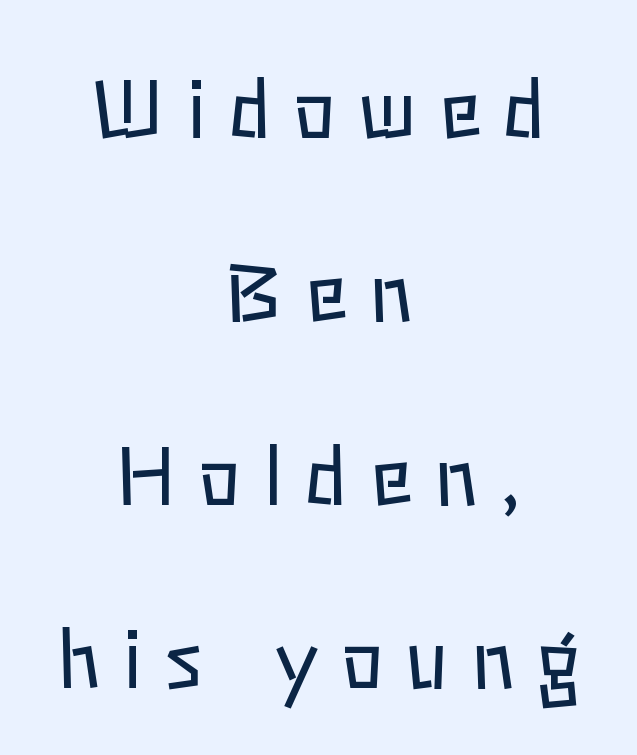
{"italic": "no", "bold": "no", "weight": "regular", "width": "normal", "stroke_contrast": "low", "x_height": "medium", "monospaced": "no", "underline": "no", "align": "center", "line_spacing": "loose", "line_spacing_ratio": 2.32, "letter_spacing": "wide", "letter_spacing_em": 0.28, "glyph_px": 79}
